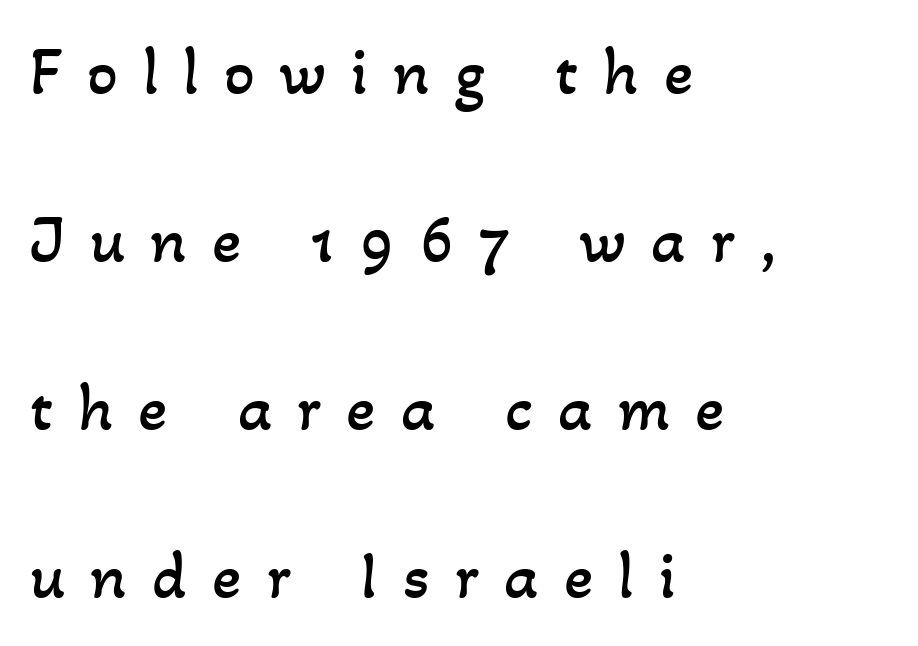
The image shows 68 px regular-weight type; set left-aligned, loose line spacing (2.47x), unusually wide letter spacing (+0.37 em), not underlined; low stroke contrast and a small x-height.
